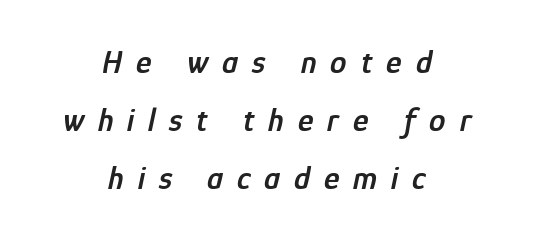
{"italic": "yes", "lean": "right", "slant_degrees": 12, "bold": "semi", "weight": "semibold", "width": "condensed", "stroke_contrast": "low", "x_height": "medium", "monospaced": "no", "underline": "no", "align": "center", "line_spacing_ratio": 1.76, "letter_spacing": "wide", "letter_spacing_em": 0.42, "glyph_px": 33}
